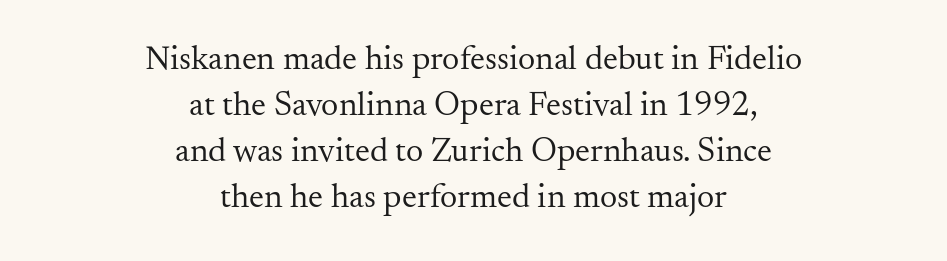
Letterform terminals end in serifs throughout the passage. Students, observe: this is what conventionally led text looks like. Leftover space on each line is divided equally before and after the words. The gaps between neighbouring characters are ordinary and unremarkable.
